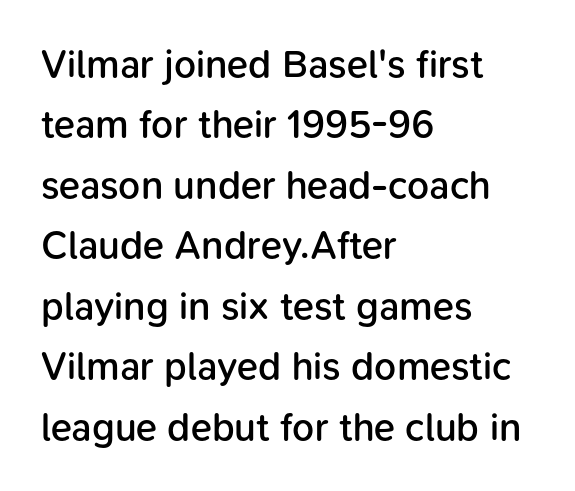
{"serif": "no", "italic": "no", "bold": "semi", "weight": "semibold", "width": "normal", "stroke_contrast": "low", "x_height": "medium", "monospaced": "no", "underline": "no", "align": "left", "line_spacing": "normal", "line_spacing_ratio": 1.55, "letter_spacing": "normal", "letter_spacing_em": 0.0, "glyph_px": 39}
